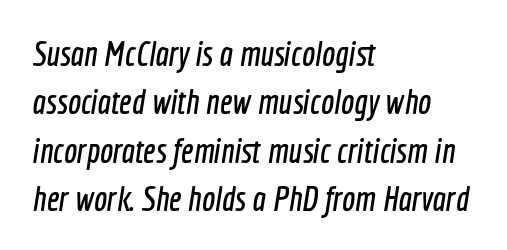
{"serif": "no", "width": "condensed", "x_height": "medium", "monospaced": "no", "underline": "no", "align": "left", "line_spacing": "normal", "line_spacing_ratio": 1.38, "letter_spacing": "normal", "letter_spacing_em": 0.0, "glyph_px": 35}
